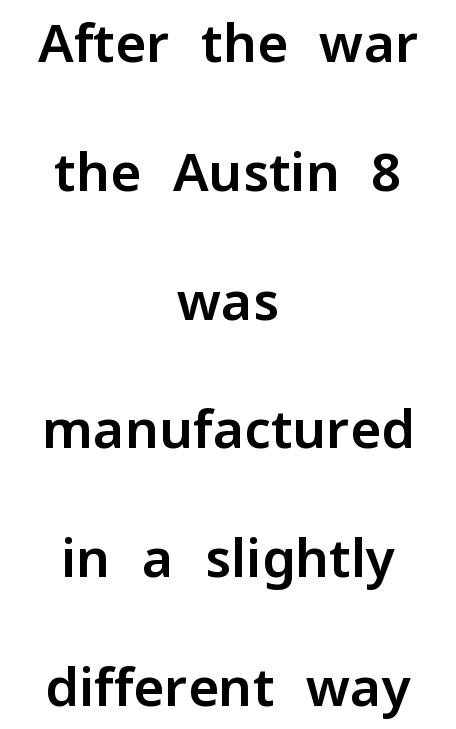
Font category for this specimen: sans-serif. The type is set solid horizontally, with unmodified tracking. The space directly below the letters is spotless. Short and long lines alike share a common midpoint.
